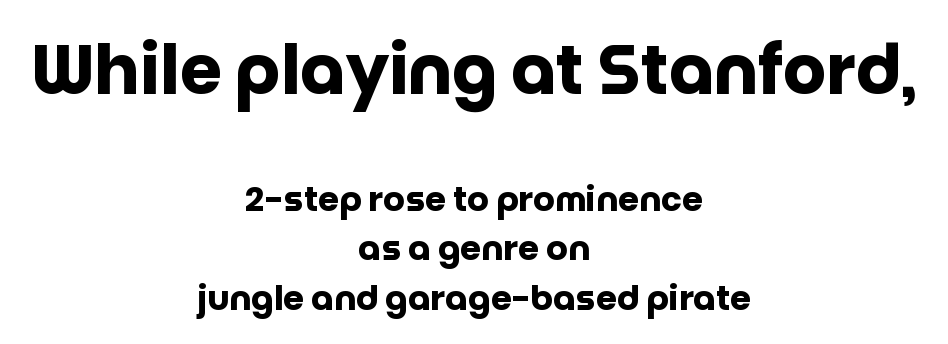
{"serif": "no", "italic": "no", "bold": "yes", "weight": "heavy", "width": "normal", "stroke_contrast": "low", "x_height": "large", "monospaced": "no", "underline": "no", "align": "center", "line_spacing": "normal", "line_spacing_ratio": 1.45, "letter_spacing": "normal", "letter_spacing_em": 0.0, "larger_block": "first", "size_ratio": 2.0, "glyph_px": 68}
